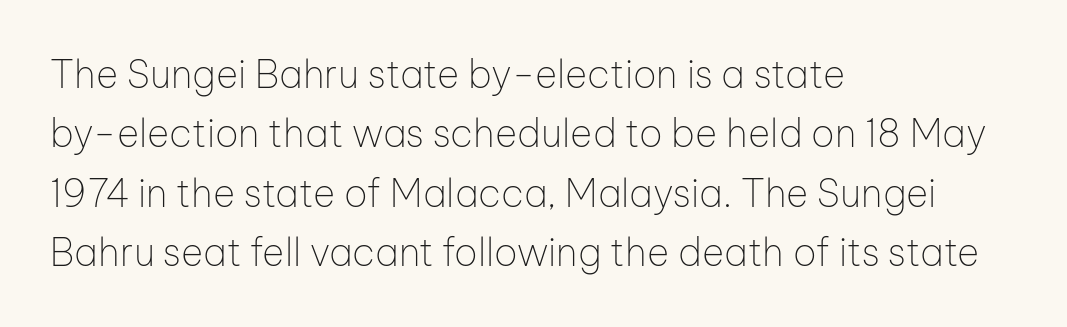
Where is the straight margin? On the left. No feet cap the strokes, marking this as sans-serif type. The face used here is rendered with its standard letterfit. Characters remain perfectly vertical along every line. Reading down the column, the eye jumps a familiar distance to each next line.
